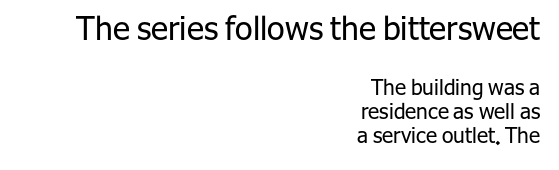
{"serif": "no", "italic": "no", "bold": "no", "weight": "regular", "width": "normal", "stroke_contrast": "low", "x_height": "medium", "monospaced": "no", "underline": "no", "align": "right", "line_spacing": "tight", "line_spacing_ratio": 1.14, "letter_spacing": "normal", "letter_spacing_em": 0.0, "larger_block": "first", "size_ratio": 1.52, "glyph_px": 32}
